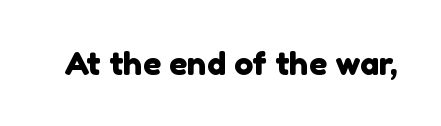
The image shows 32 px sans-serif type; set normal letter spacing, not underlined; a medium x-height.
